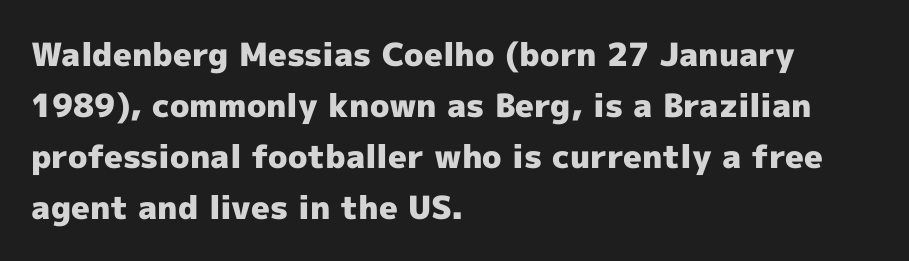
The rendering shows plain stroke endings on the letterforms — a sans-serif design. You could not count columns in this text — the font is proportionally spaced. This sample keeps an unexceptional amount of space between lines. The type sits square on the baseline with zero lean. There is no visible air inserted between adjacent glyphs. This is heavy type, rendered in bold.
